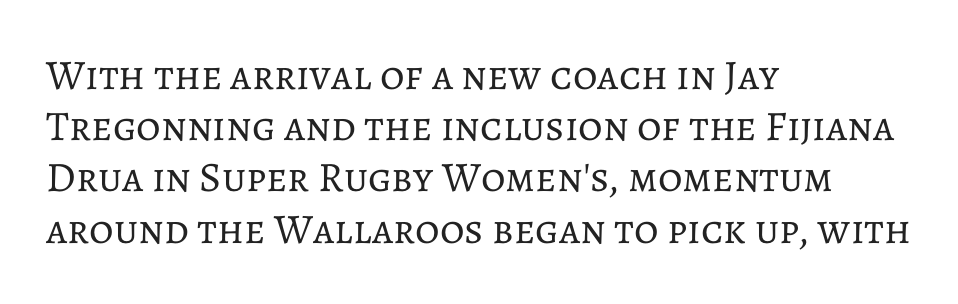
Q: Is the text bold? A: No.
Q: Is the text italic (slanted)? A: No, it is upright.
Q: Is the text underlined? A: No.
Q: How is the paragraph aligned? A: Left-aligned.
Q: Is the spacing between letters normal or unusually wide? A: Normal.
Q: Width (condensed, normal, or wide)? A: Normal.
Q: Stroke contrast? A: Low.
Q: x-height? A: Medium.
Q: Monospaced? A: No.
